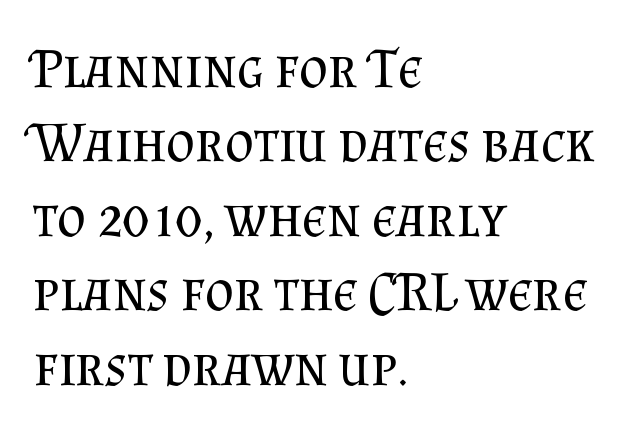
Q: Is the text bold? A: No.
Q: Is the text italic (slanted)? A: No, it is upright.
Q: Is the typeface a serif or a sans-serif typeface? A: Serif.
Q: Is the text underlined? A: No.
Q: How is the paragraph aligned? A: Left-aligned.
Q: Is the spacing between letters normal or unusually wide? A: Normal.
Q: Is the spacing between lines tight, normal or loose? A: Normal.
Q: Width (condensed, normal, or wide)? A: Normal.
Q: Stroke contrast? A: Medium.
Q: x-height? A: Small.
Q: Monospaced? A: No.
